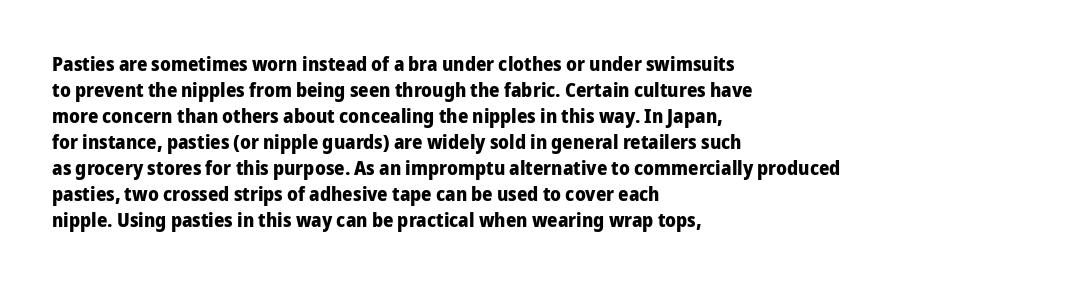
Q: Is the text bold? A: Yes.
Q: Is the text italic (slanted)? A: No, it is upright.
Q: Is the text underlined? A: No.
Q: How is the paragraph aligned? A: Left-aligned.
Q: Is the spacing between letters normal or unusually wide? A: Normal.
Q: Is the spacing between lines tight, normal or loose? A: Normal.
